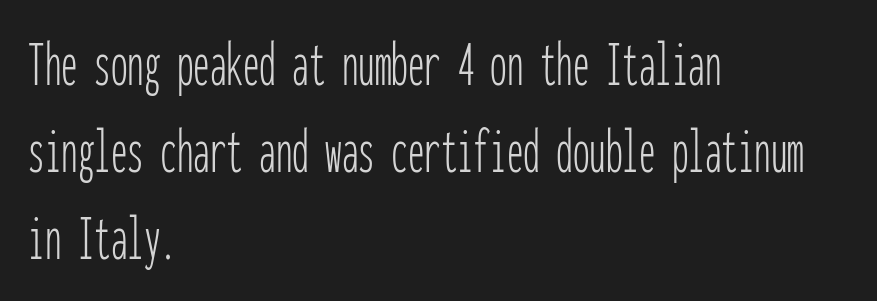
Q: Is the text bold? A: No.
Q: Is the text italic (slanted)? A: No, it is upright.
Q: Is the typeface a serif or a sans-serif typeface? A: Sans-serif.
Q: Is the text underlined? A: No.
Q: How is the paragraph aligned? A: Left-aligned.
Q: Is the spacing between letters normal or unusually wide? A: Normal.
Q: Is the spacing between lines tight, normal or loose? A: Normal.
Q: Width (condensed, normal, or wide)? A: Condensed.
Q: Stroke contrast? A: Low.
Q: x-height? A: Medium.
Q: Monospaced? A: Yes.
